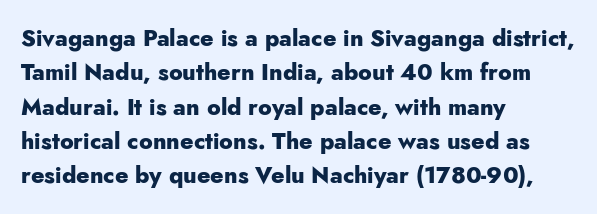
{"italic": "no", "bold": "yes", "underline": "no", "align": "left", "line_spacing": "normal", "line_spacing_ratio": 1.49, "letter_spacing": "normal", "letter_spacing_em": 0.0, "glyph_px": 23}
